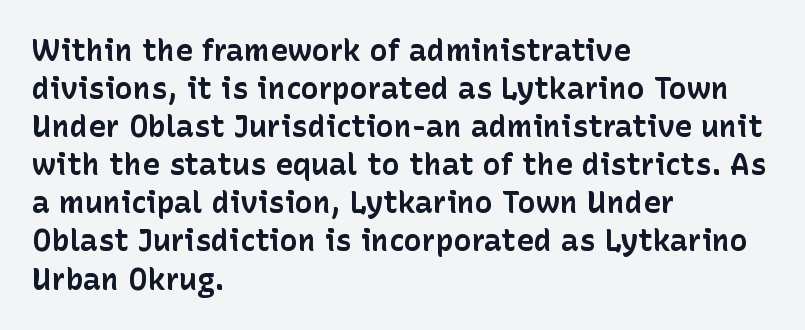
{"serif": "no", "italic": "no", "bold": "yes", "weight": "bold", "width": "normal", "stroke_contrast": "low", "x_height": "medium", "monospaced": "no", "underline": "no", "align": "left", "line_spacing": "normal", "line_spacing_ratio": 1.27, "letter_spacing": "normal", "letter_spacing_em": 0.0, "glyph_px": 30}
